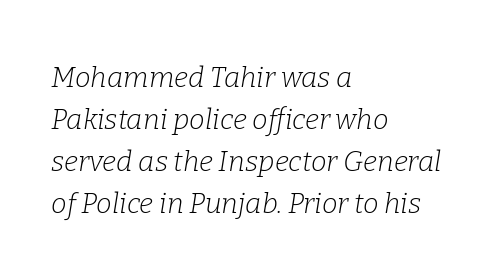
{"serif": "yes", "italic": "yes", "lean": "right", "slant_degrees": 9, "bold": "no", "weight": "light", "width": "normal", "stroke_contrast": "low", "x_height": "medium", "monospaced": "no", "underline": "no", "align": "left", "line_spacing": "normal", "line_spacing_ratio": 1.5, "letter_spacing": "normal", "letter_spacing_em": 0.0, "glyph_px": 28}
